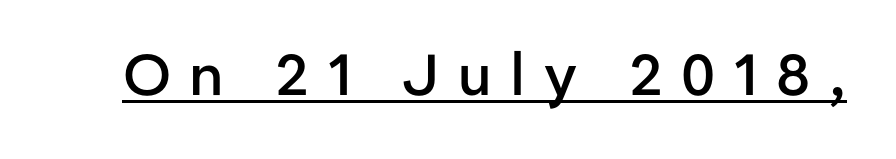
The characters look somewhat weighty, a semibold short of true bold. Check where the strokes stop: nothing finishes them off — pure sans. The lettering holds an erect, upright posture throughout. Honestly, the underline is the first thing you notice here. Each letter keeps its own natural width here, so spacing adapts to shape.
